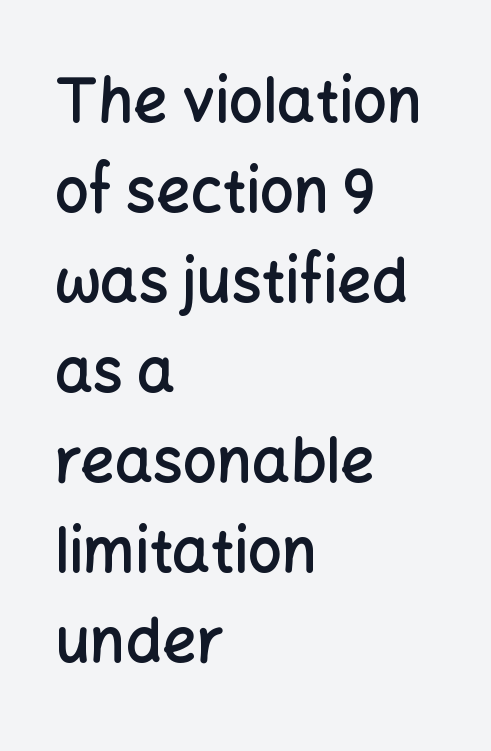
{"serif": "no", "italic": "no", "bold": "semi", "weight": "semibold", "width": "normal", "stroke_contrast": "low", "x_height": "medium", "monospaced": "no", "underline": "no", "align": "left", "line_spacing": "normal", "line_spacing_ratio": 1.5, "letter_spacing": "normal", "letter_spacing_em": 0.0, "glyph_px": 60}
